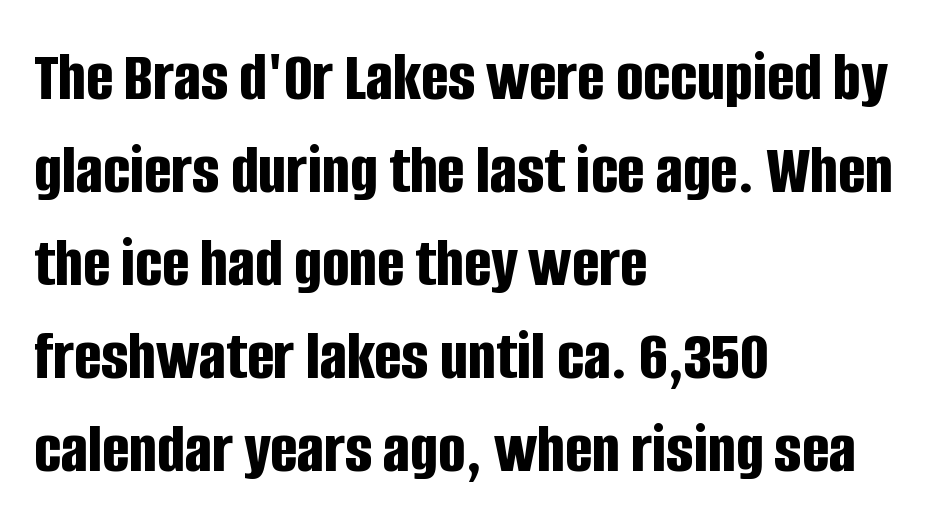
Q: Is the text bold? A: Yes.
Q: Is the text italic (slanted)? A: No, it is upright.
Q: Is the typeface a serif or a sans-serif typeface? A: Sans-serif.
Q: Is the text underlined? A: No.
Q: How is the paragraph aligned? A: Left-aligned.
Q: Is the spacing between letters normal or unusually wide? A: Normal.
Q: Is the spacing between lines tight, normal or loose? A: Normal.
Q: Width (condensed, normal, or wide)? A: Condensed.
Q: Stroke contrast? A: Low.
Q: x-height? A: Large.
Q: Monospaced? A: No.
